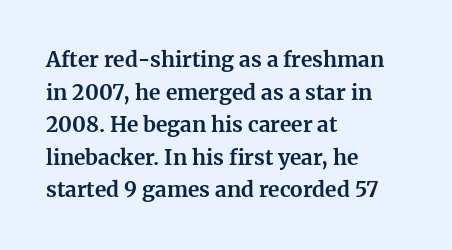
Q: Is the text bold? A: Yes.
Q: Is the text italic (slanted)? A: No, it is upright.
Q: Is the text underlined? A: No.
Q: How is the paragraph aligned? A: Left-aligned.
Q: Is the spacing between letters normal or unusually wide? A: Normal.
Q: Is the spacing between lines tight, normal or loose? A: Normal.
